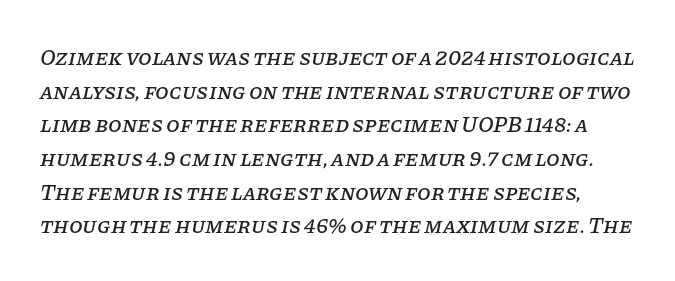
The axis of the letterforms is tilted away from vertical. The specimen omits any rule beneath the text block's lines. Successive baselines arrive at the customary interval. You could call the tracking neutral — neither tight nor loose.
